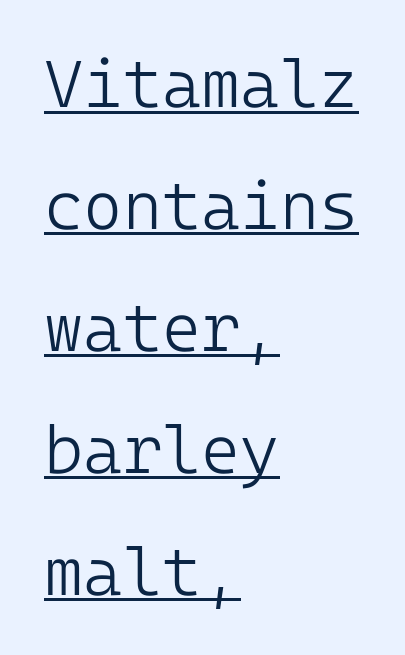
Q: Is the text bold? A: No.
Q: Is the text italic (slanted)? A: No, it is upright.
Q: Is the typeface a serif or a sans-serif typeface? A: Sans-serif.
Q: Is the text underlined? A: Yes.
Q: How is the paragraph aligned? A: Left-aligned.
Q: Is the spacing between letters normal or unusually wide? A: Normal.
Q: Width (condensed, normal, or wide)? A: Normal.
Q: Stroke contrast? A: Low.
Q: x-height? A: Medium.
